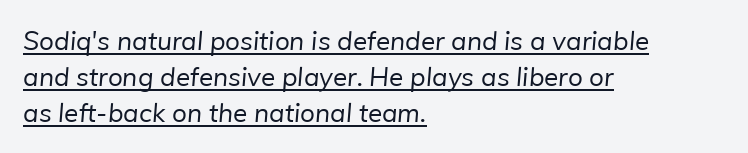
{"bold": "no", "underline": "yes", "align": "left", "line_spacing": "normal", "line_spacing_ratio": 1.39, "letter_spacing": "normal", "letter_spacing_em": 0.0, "glyph_px": 26}
